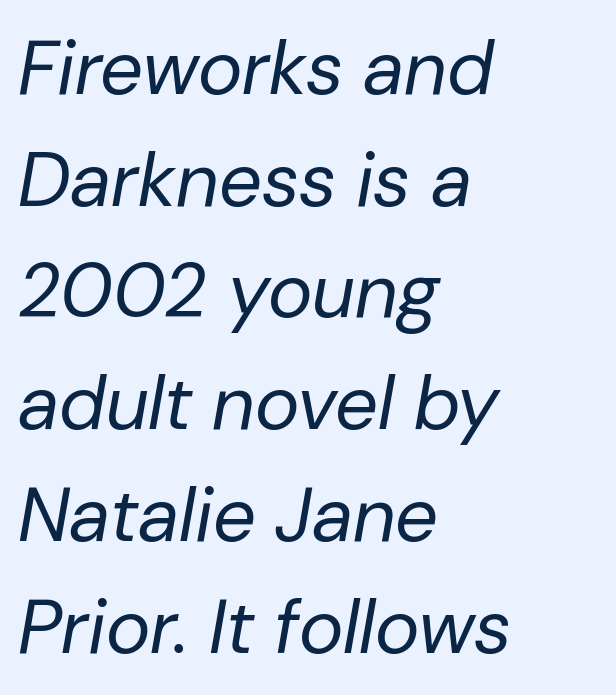
These lines are rendered in a variable-pitch font. Is the block centered? No — it sits flush against the left margin. A bare baseline throughout the passage. The horizontal fit of the characters is conventional and even.
